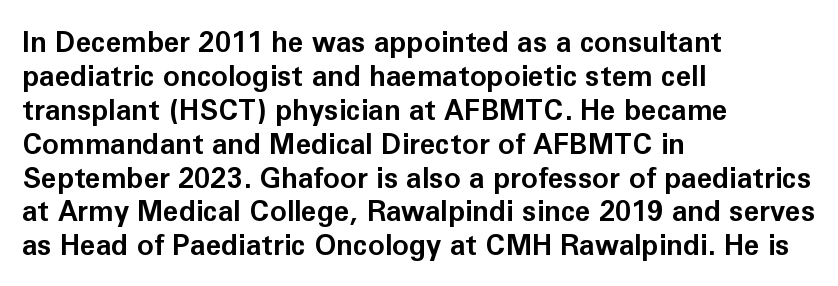
Q: Is the text bold? A: Yes.
Q: Is the text italic (slanted)? A: No, it is upright.
Q: Is the typeface a serif or a sans-serif typeface? A: Sans-serif.
Q: Is the text underlined? A: No.
Q: How is the paragraph aligned? A: Left-aligned.
Q: Is the spacing between letters normal or unusually wide? A: Normal.
Q: Width (condensed, normal, or wide)? A: Normal.
Q: Stroke contrast? A: Low.
Q: x-height? A: Medium.
Q: Monospaced? A: No.
